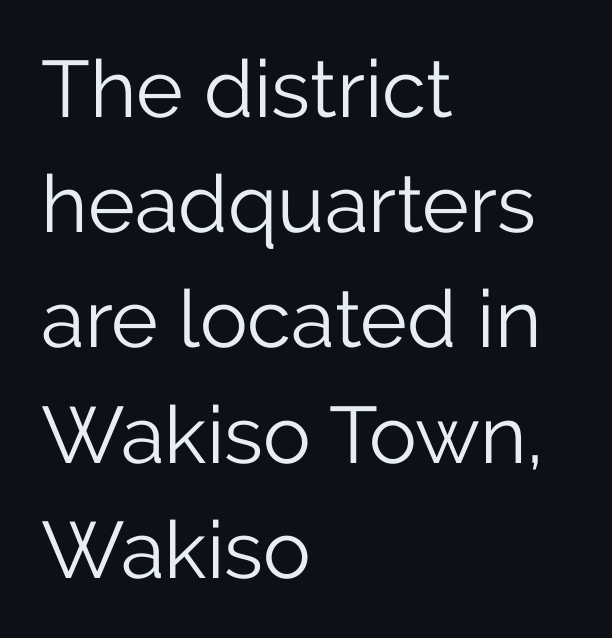
Q: Is the text bold? A: No.
Q: Is the text italic (slanted)? A: No, it is upright.
Q: Is the typeface a serif or a sans-serif typeface? A: Sans-serif.
Q: Is the text underlined? A: No.
Q: How is the paragraph aligned? A: Left-aligned.
Q: Is the spacing between letters normal or unusually wide? A: Normal.
Q: Is the spacing between lines tight, normal or loose? A: Normal.
Q: Width (condensed, normal, or wide)? A: Normal.
Q: Stroke contrast? A: Low.
Q: x-height? A: Medium.
Q: Monospaced? A: No.
